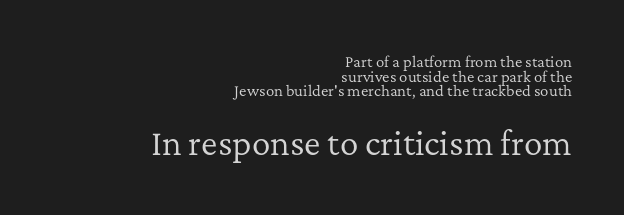
Q: Is the text bold? A: No.
Q: Is the text italic (slanted)? A: No, it is upright.
Q: Is the typeface a serif or a sans-serif typeface? A: Serif.
Q: Is the text underlined? A: No.
Q: How is the paragraph aligned? A: Right-aligned.
Q: Is the spacing between letters normal or unusually wide? A: Normal.
Q: Is the spacing between lines tight, normal or loose? A: Tight.
Q: Which block of text is set in a larger size, the first (top) or the second (bottom)? A: The second (bottom) one.
Q: Width (condensed, normal, or wide)? A: Normal.
Q: Stroke contrast? A: Low.
Q: x-height? A: Medium.
Q: Monospaced? A: No.
